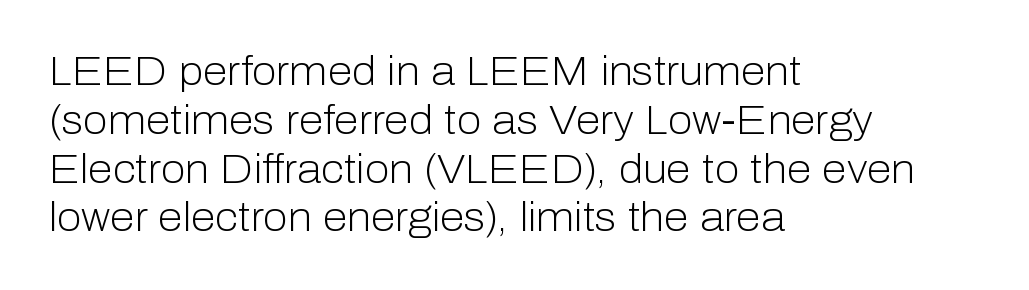
Typographically, this falls in the sans-serif category. Looks like regular typesetting: each glyph gets only the width it needs. Caption: standard tracking, unaltered. The passage is arranged the way most books set body copy — flush left.
